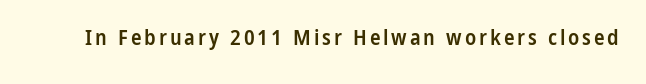
The image shows 22 px text type, upright; set not underlined.
